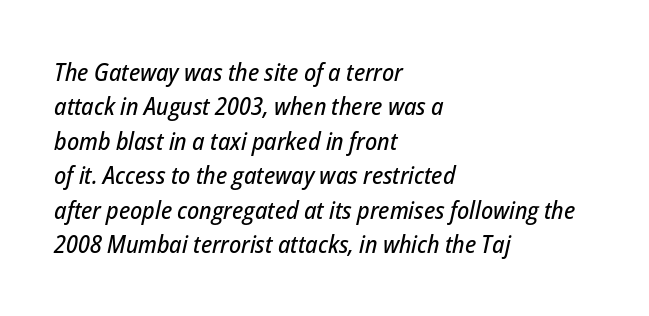
The compositor pushed each line to the left boundary. The leading is moderate, giving the passage an even texture. Characters follow at the spacing the type designer built in. The rendering applies a slant to the glyphs. The space beneath each line is pristine and unruled.
